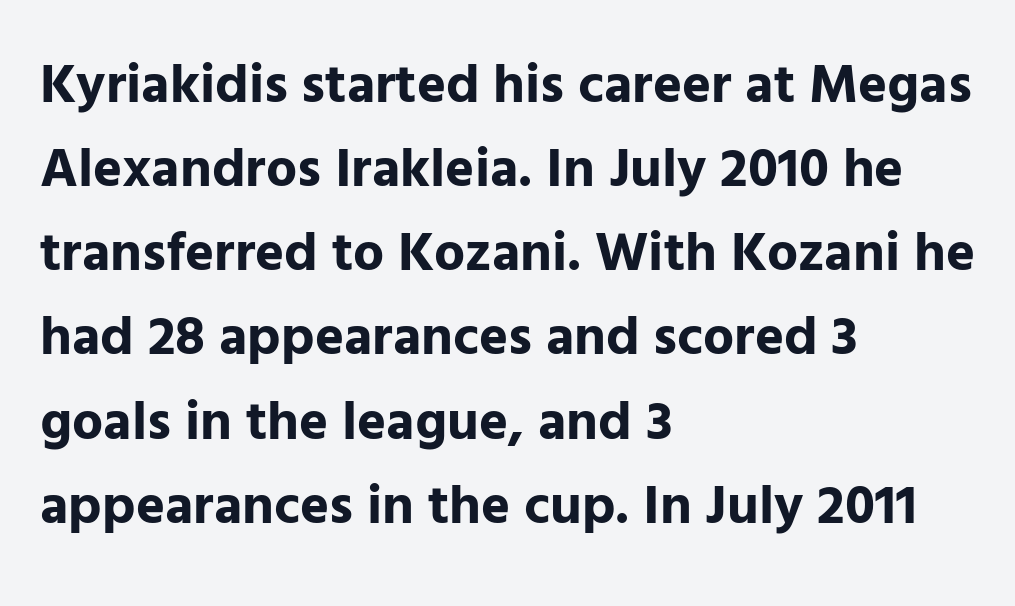
{"serif": "no", "italic": "no", "bold": "yes", "weight": "bold", "width": "normal", "stroke_contrast": "low", "x_height": "medium", "monospaced": "no", "underline": "no", "align": "left", "line_spacing": "normal", "line_spacing_ratio": 1.53, "letter_spacing": "normal", "letter_spacing_em": 0.0, "glyph_px": 55}
